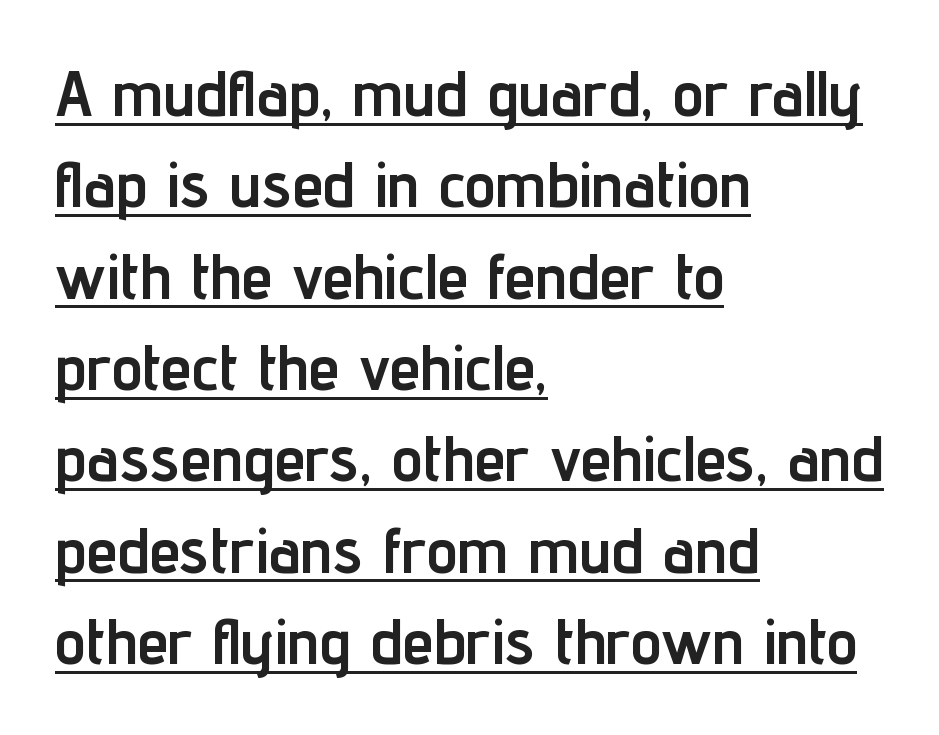
The image shows 63 px semibold, condensed sans-serif type, upright; set left-aligned, normal line spacing (1.45x), normal letter spacing, underlined; low stroke contrast and a medium x-height.
